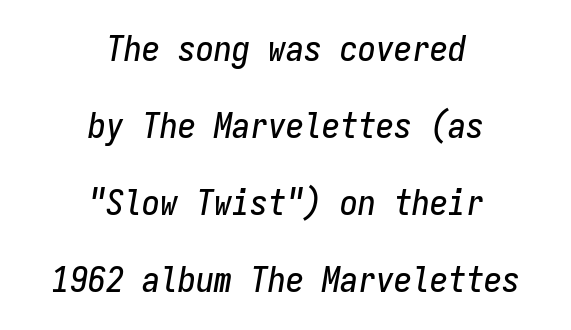
Only glyphs here, with clear space below each row. Designer's note — italics engaged. Line starts and ends both wander, symmetrically. Observe the ordinary spacing: letters are neighbours, not strangers.
